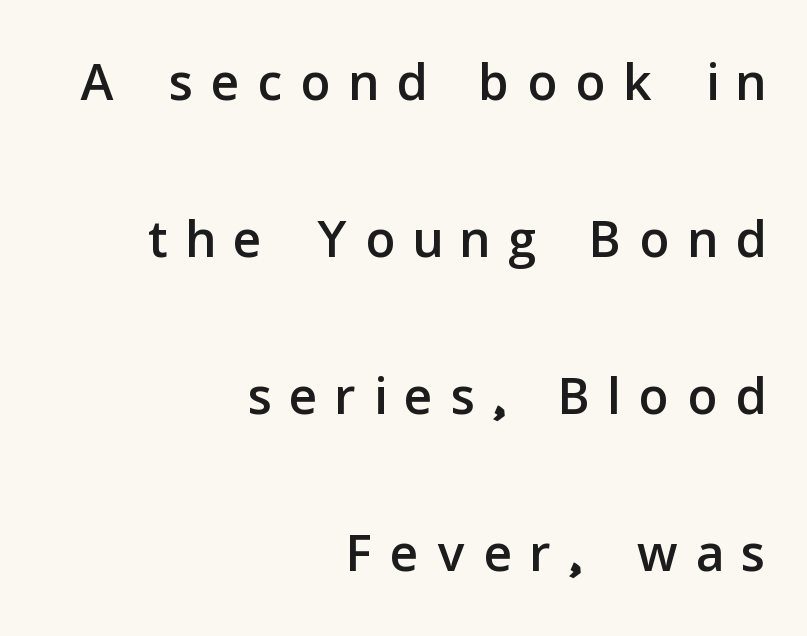
The image shows 74 px sans-serif type, upright; set right-aligned, loose line spacing (2.12x), unusually wide letter spacing (+0.26 em), not underlined; low stroke contrast and a medium x-height.
